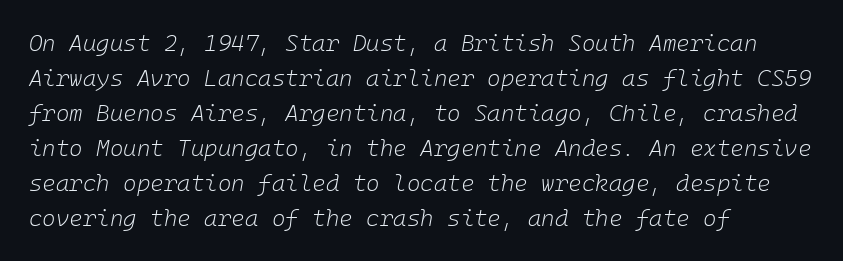
The image shows 23 px text type, italic (leaning right); set left-aligned, normal line spacing (1.52x), normal letter spacing, not underlined.
